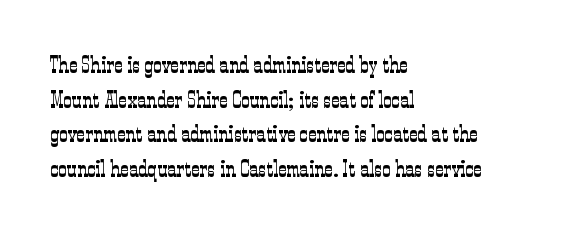
Q: Is the text bold? A: No.
Q: Is the text italic (slanted)? A: No, it is upright.
Q: Is the text underlined? A: No.
Q: How is the paragraph aligned? A: Left-aligned.
Q: Is the spacing between letters normal or unusually wide? A: Normal.
Q: Is the spacing between lines tight, normal or loose? A: Normal.
